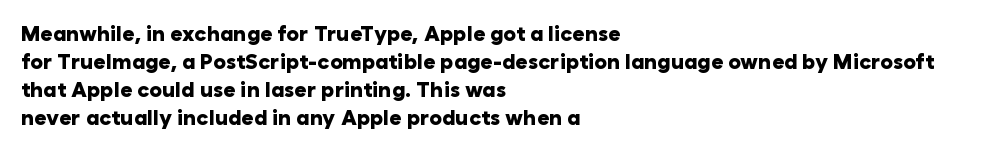
Q: Is the text bold? A: Yes.
Q: Is the text italic (slanted)? A: No, it is upright.
Q: Is the text underlined? A: No.
Q: How is the paragraph aligned? A: Left-aligned.
Q: Is the spacing between letters normal or unusually wide? A: Normal.
Q: Is the spacing between lines tight, normal or loose? A: Normal.
